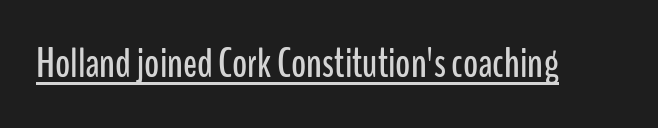
The image shows 41 px condensed sans-serif type, upright; set normal letter spacing, underlined; low stroke contrast and a medium x-height.
